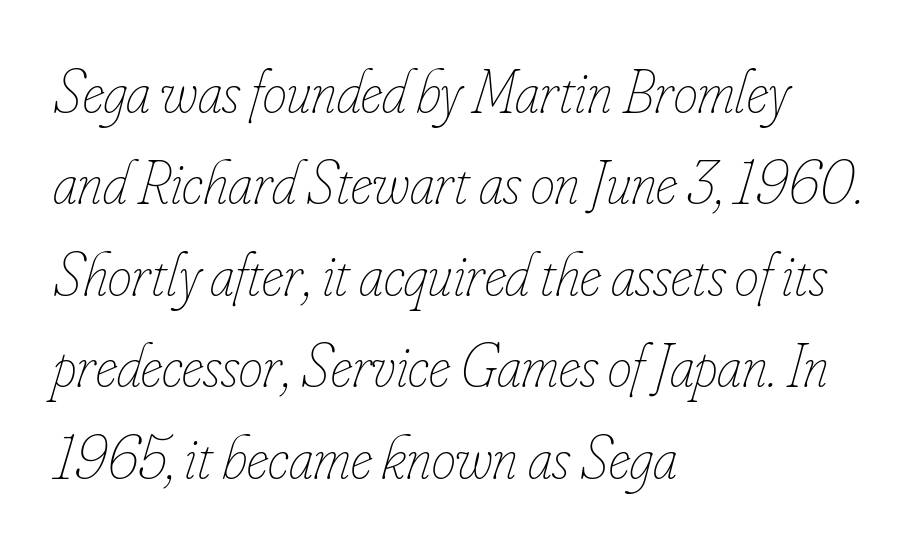
The image shows 61 px thin, condensed type, italic (leaning right); set left-aligned, normal line spacing (1.5x), normal letter spacing, not underlined; low stroke contrast and a small x-height.
